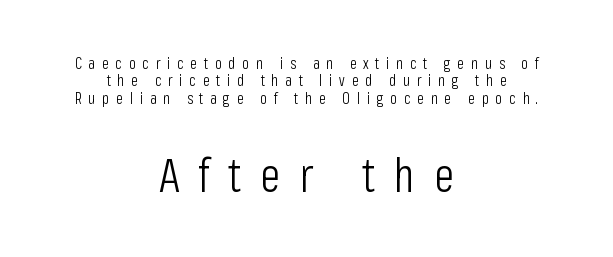
The image shows 47 px light, condensed sans-serif type, upright; set centered, tight line spacing (1.09x), unusually wide letter spacing (+0.42 em), not underlined; the second (bottom) block is 2.94x larger; low stroke contrast and a medium x-height.
